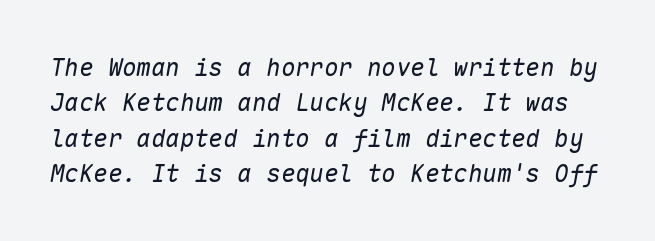
The image shows 24 px text type, italic (leaning right); set normal line spacing (1.47x), normal letter spacing, not underlined.
